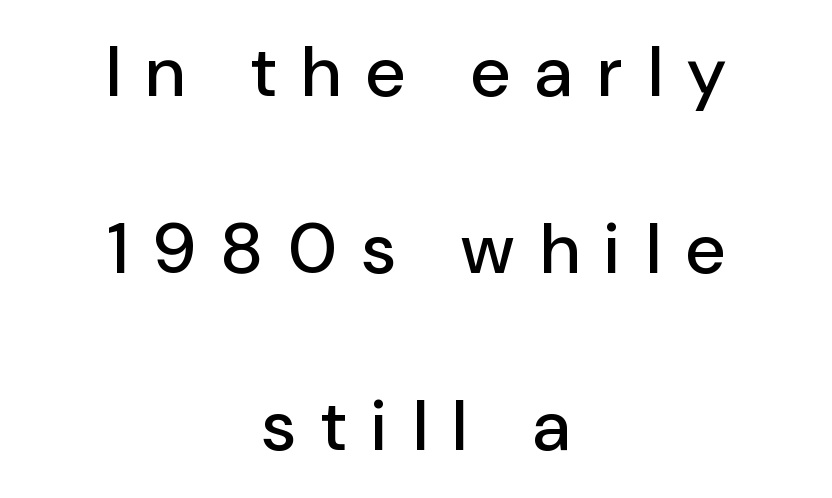
The tracking jumps out immediately: characters are airy and widely separated. Rule under the text: the space is simply empty. The face used here is a sans, in the tradition of grotesques and geometrics. This block would shrink considerably if given ordinary leading; it's expanded now.
